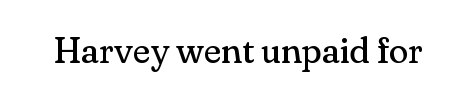
Q: Is the text bold? A: No.
Q: Is the text italic (slanted)? A: No, it is upright.
Q: Is the typeface a serif or a sans-serif typeface? A: Serif.
Q: Is the text underlined? A: No.
Q: Is the spacing between letters normal or unusually wide? A: Normal.
Q: Width (condensed, normal, or wide)? A: Normal.
Q: Stroke contrast? A: Medium.
Q: x-height? A: Small.
Q: Monospaced? A: No.
